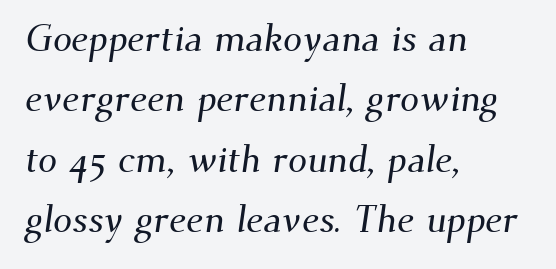
Bare-footed words on every line. The letters advance in unequal steps, a hallmark of proportional type. Is there much room between lines? A standard amount, neither cramped nor airy. Unlike a clean sans, this face finishes its strokes with serifs. Teacher's note: observe the even left margin — that is flush-left alignment. The passage shown has conventional tracking throughout.
